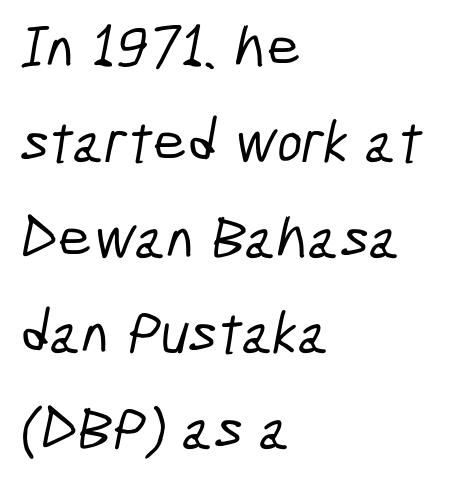
{"serif": "no", "width": "condensed", "stroke_contrast": "low", "x_height": "medium", "monospaced": "no", "underline": "no", "align": "left", "line_spacing": "normal", "line_spacing_ratio": 1.59, "letter_spacing": "normal", "letter_spacing_em": 0.0, "glyph_px": 60}
